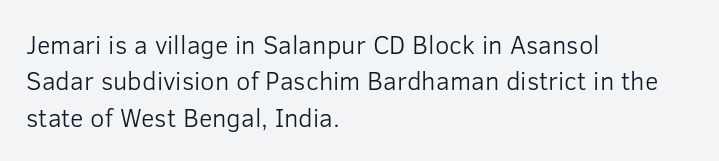
Short and long lines alike share a common starting point at left. The typeface has the unassuming heft of standard copy or less. Is the letter spacing exaggerated? No — it looks like the ordinary default. Has an underline been added? It has not. Posture: vertical.
